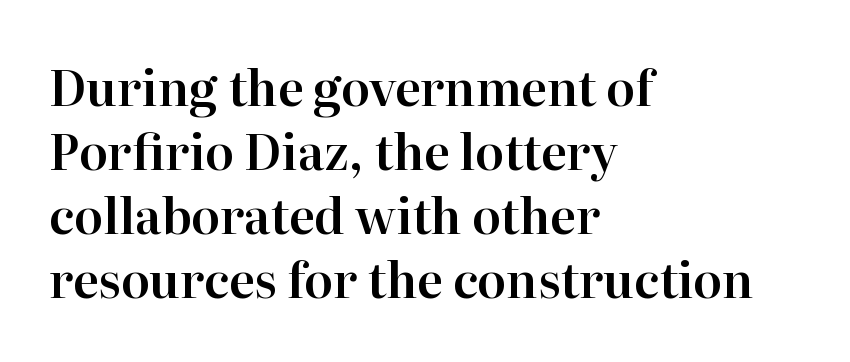
Q: Is the text italic (slanted)? A: No, it is upright.
Q: Is the typeface a serif or a sans-serif typeface? A: Serif.
Q: Is the text underlined? A: No.
Q: How is the paragraph aligned? A: Left-aligned.
Q: Is the spacing between letters normal or unusually wide? A: Normal.
Q: Is the spacing between lines tight, normal or loose? A: Normal.
Q: Width (condensed, normal, or wide)? A: Normal.
Q: Stroke contrast? A: High.
Q: x-height? A: Medium.
Q: Monospaced? A: No.
